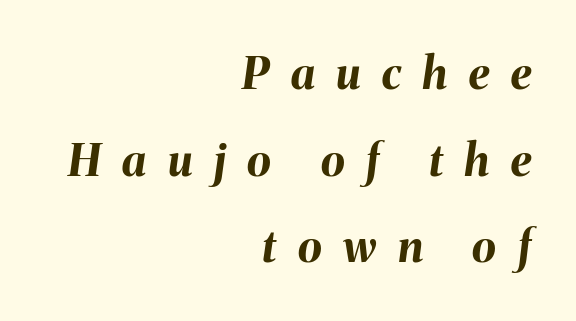
Here the designer chose a conventional face with non-uniform glyph widths. This is oblique type, the kind used for emphasis or titles. Summary of weight: heavy, a full bold. This rendering features lettering with no underline. Vertical spacing — loose. Casual observation: everything's shoved over to the right.
